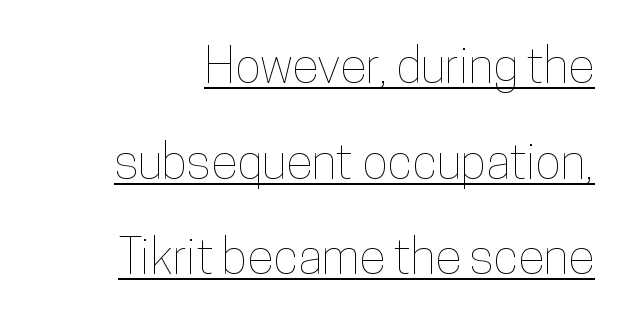
Q: Is the text italic (slanted)? A: No, it is upright.
Q: Is the text underlined? A: Yes.
Q: Is the spacing between letters normal or unusually wide? A: Normal.
Q: Is the spacing between lines tight, normal or loose? A: Loose.
Q: Width (condensed, normal, or wide)? A: Condensed.
Q: Stroke contrast? A: Low.
Q: x-height? A: Medium.
Q: Monospaced? A: No.
